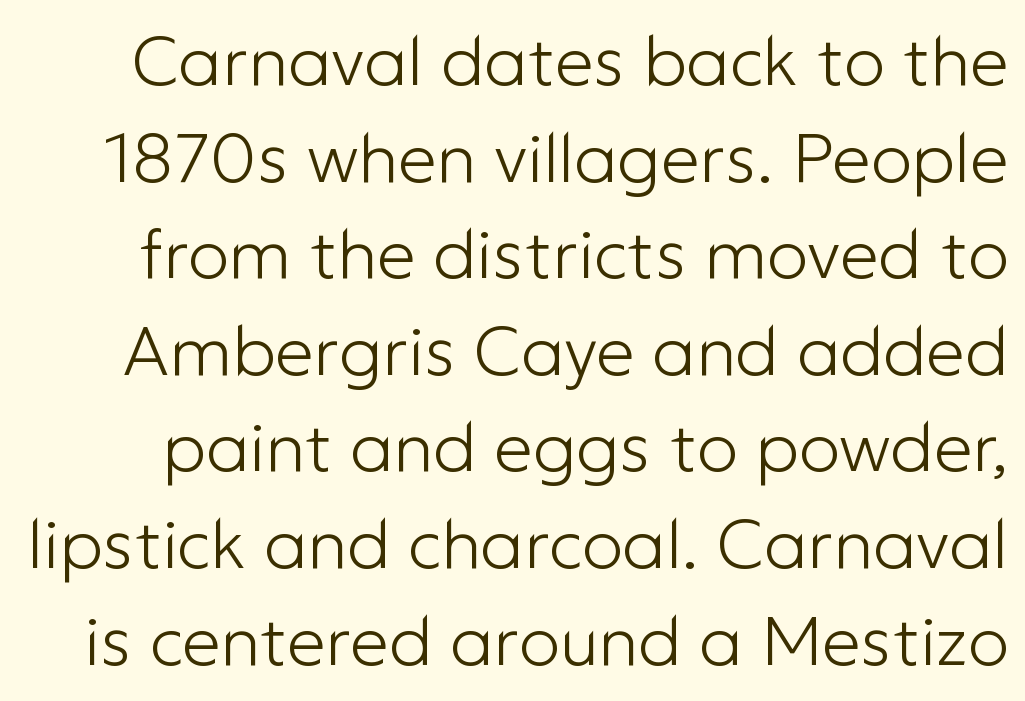
Q: Is the text bold? A: No.
Q: Is the text italic (slanted)? A: No, it is upright.
Q: Is the typeface a serif or a sans-serif typeface? A: Sans-serif.
Q: Is the text underlined? A: No.
Q: Is the spacing between letters normal or unusually wide? A: Normal.
Q: Is the spacing between lines tight, normal or loose? A: Normal.
Q: Width (condensed, normal, or wide)? A: Normal.
Q: Stroke contrast? A: Low.
Q: x-height? A: Medium.
Q: Monospaced? A: No.
